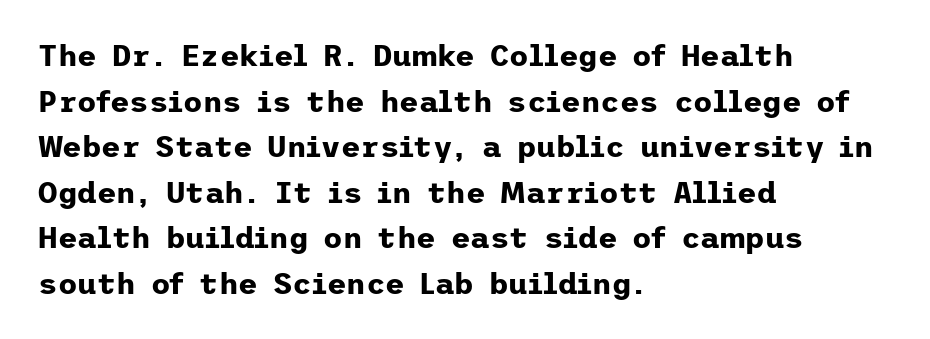
If you measured baseline to baseline, you'd find a middling distance. Posture: vertical. Typesetter's note: full bold, strokes at maximum text heaviness. Visually the block forms a straight wall on the left and a jagged coastline on the right. There is no visible air inserted between adjacent glyphs.
